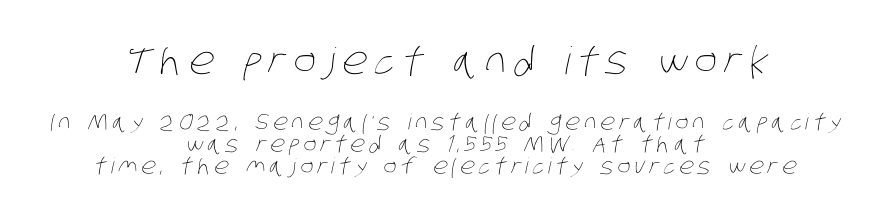
The image shows 38 px thin, condensed type; set centered, tight line spacing (1.01x), not underlined; the first (top) block is 1.73x larger; low stroke contrast and a large x-height.
